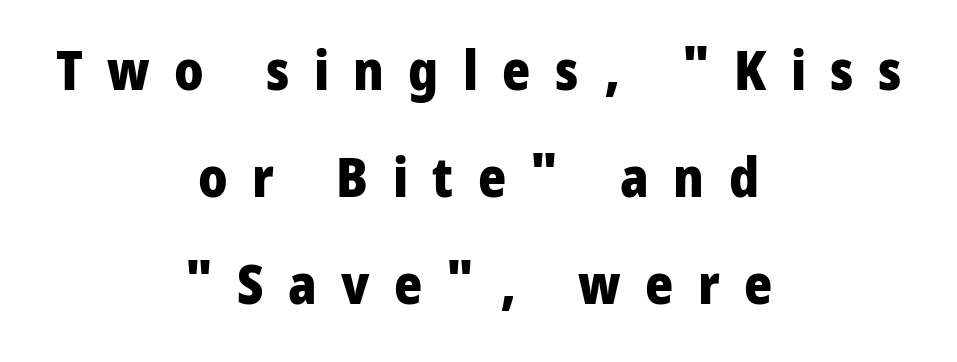
Does the lettering tilt? It doesn't — this is upright. Is the type bold? Yes — the strokes are clearly thick and heavy. A clean baseline with only descenders dipping below it. Horizontal alignment here is central, giving a formal, balanced look. Serif or sans? Sans — the stroke terminals are bare. The leading is generous, giving the passage an open texture.
